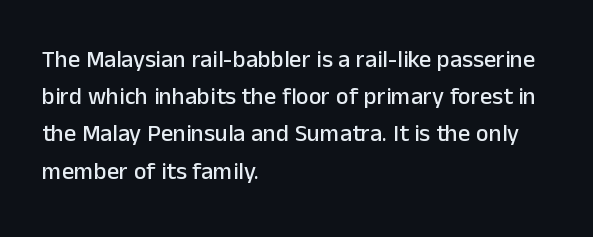
{"italic": "no", "underline": "no", "align": "left", "line_spacing": "normal", "line_spacing_ratio": 1.55, "letter_spacing": "normal", "letter_spacing_em": 0.0, "glyph_px": 24}
